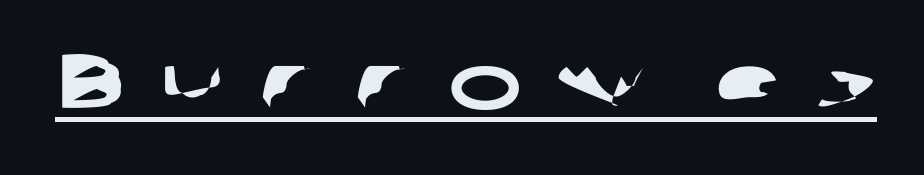
{"serif": "no", "width": "wide", "stroke_contrast": "low", "x_height": "medium", "monospaced": "no", "underline": "yes", "letter_spacing": "wide", "letter_spacing_em": 0.43, "glyph_px": 78}
